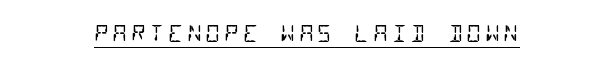
Q: Is the text bold? A: No.
Q: Is the text underlined? A: Yes.
Q: How is the paragraph aligned? A: Centered.
